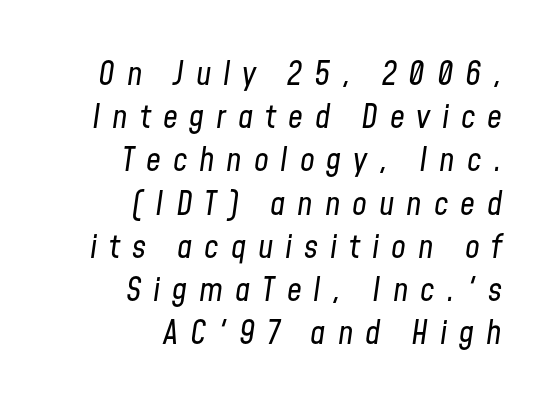
Q: Is the text bold? A: No.
Q: Is the text italic (slanted)? A: Yes, it leans right by about 8 degrees.
Q: Is the text underlined? A: No.
Q: How is the paragraph aligned? A: Right-aligned.
Q: Is the spacing between letters normal or unusually wide? A: Unusually wide.
Q: Is the spacing between lines tight, normal or loose? A: Normal.
Q: Width (condensed, normal, or wide)? A: Condensed.
Q: Stroke contrast? A: Low.
Q: x-height? A: Medium.
Q: Monospaced? A: No.
